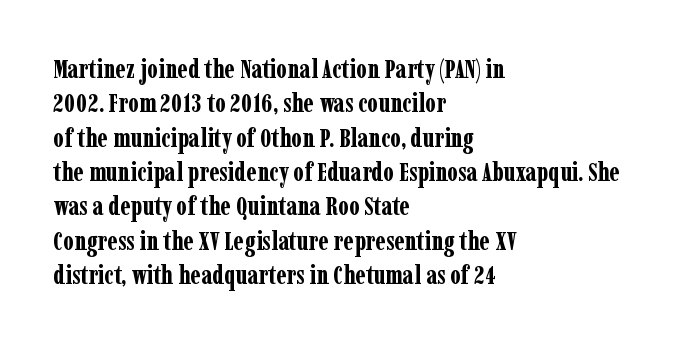
The image shows 26 px bold type, upright; set left-aligned, normal line spacing (1.32x), normal letter spacing, not underlined.
